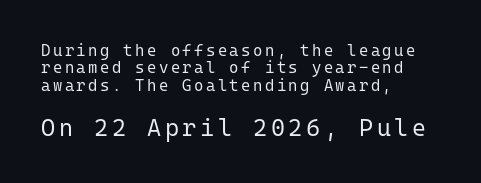
{"italic": "no", "bold": "no", "underline": "no", "align": "left", "line_spacing": "tight", "line_spacing_ratio": 1.09, "larger_block": "second", "size_ratio": 1.5, "glyph_px": 24}
